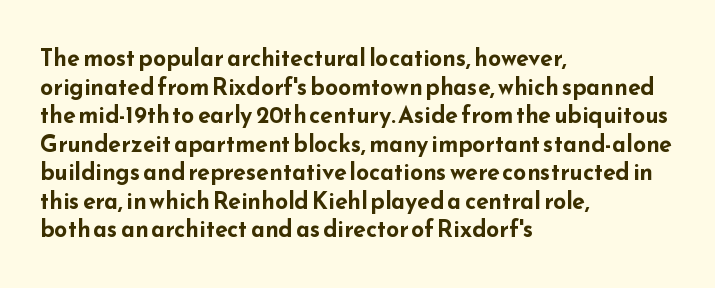
Q: Is the text bold? A: Yes.
Q: Is the text italic (slanted)? A: No, it is upright.
Q: Is the text underlined? A: No.
Q: How is the paragraph aligned? A: Left-aligned.
Q: Is the spacing between letters normal or unusually wide? A: Normal.
